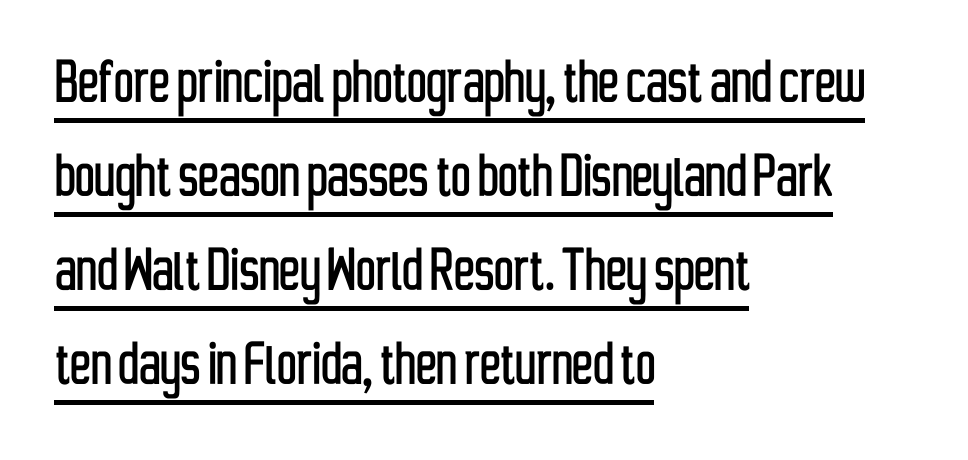
The letters advance in unequal steps, a hallmark of proportional type. Teacher's note: observe the even left margin — that is flush-left alignment. The face used here appears with an underline applied. Look at the bottom of the vertical strokes: they stop flat, with no serifs.
